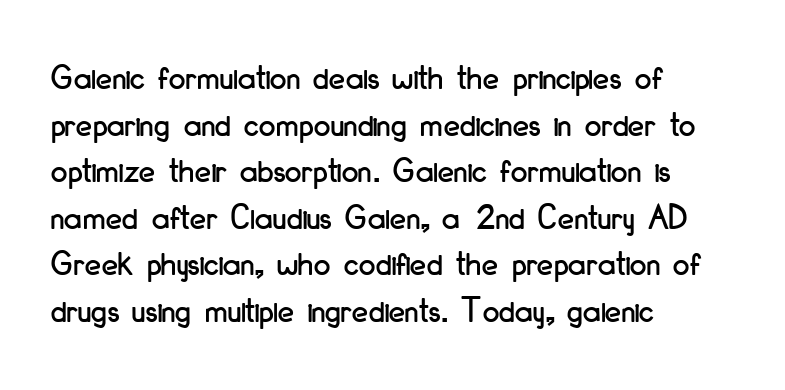
Reading down the column, the eye jumps a familiar distance to each next line. Quick note: underline off. Does the copy run flush right? No — it runs flush left. The letters advance in unequal steps, a hallmark of proportional type. The characters display no serif detailing; their extremities are plain. The axis of the letterforms is exactly vertical.
